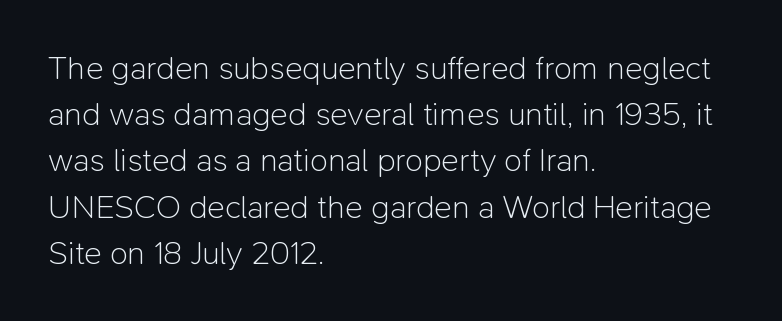
{"serif": "no", "italic": "no", "bold": "no", "weight": "light", "width": "normal", "stroke_contrast": "low", "x_height": "medium", "monospaced": "no", "underline": "no", "align": "left", "line_spacing": "normal", "line_spacing_ratio": 1.4, "letter_spacing": "normal", "letter_spacing_em": 0.0, "glyph_px": 33}
